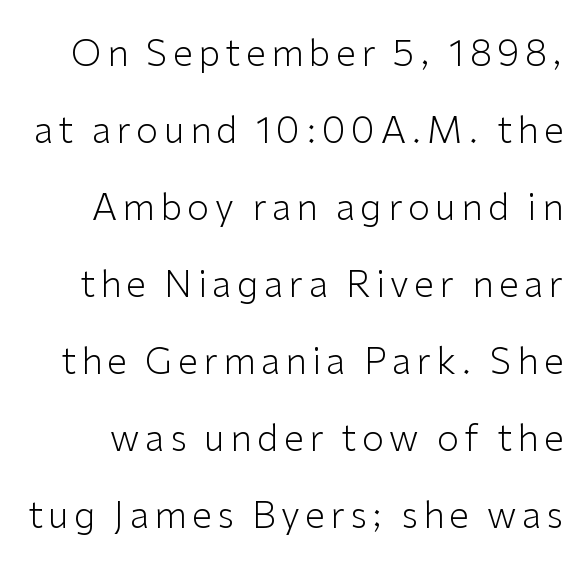
Is there much room between lines? Yes — plenty of vertical air separates them. The passage shown is not bold in any degree. The glyphs are unaccompanied by any horizontal stroke below them. Every stem runs plumb, perpendicular to the baseline. The passage shown is typeset with a sans-serif family.
